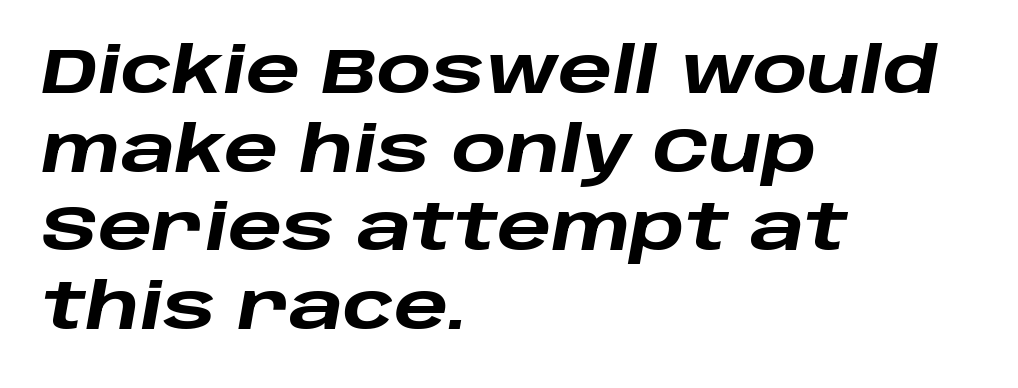
{"italic": "yes", "lean": "right", "slant_degrees": 10, "bold": "yes", "weight": "heavy", "width": "wide", "stroke_contrast": "low", "x_height": "large", "monospaced": "no", "underline": "no", "align": "left", "line_spacing_ratio": 1.23, "letter_spacing": "normal", "letter_spacing_em": 0.0, "glyph_px": 64}
